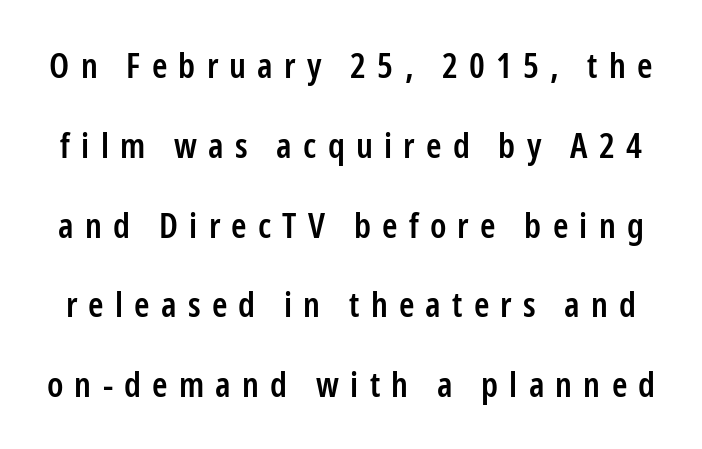
The image shows 35 px semibold, condensed sans-serif type, upright; set loose line spacing (2.28x), unusually wide letter spacing (+0.32 em), not underlined; low stroke contrast and a medium x-height.
